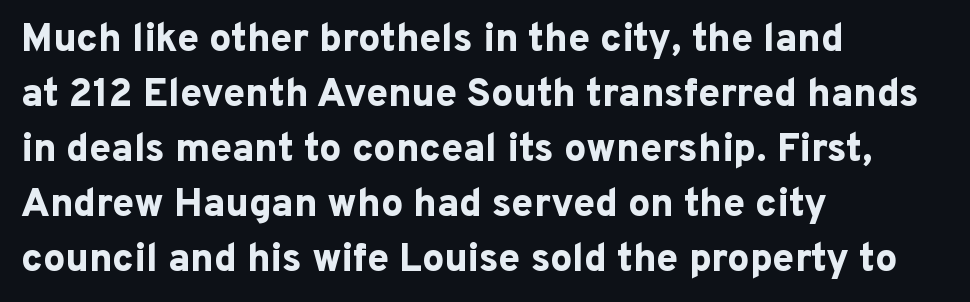
Q: Is the text bold? A: Yes.
Q: Is the text italic (slanted)? A: No, it is upright.
Q: Is the typeface a serif or a sans-serif typeface? A: Sans-serif.
Q: Is the text underlined? A: No.
Q: How is the paragraph aligned? A: Left-aligned.
Q: Is the spacing between letters normal or unusually wide? A: Normal.
Q: Is the spacing between lines tight, normal or loose? A: Normal.
Q: Width (condensed, normal, or wide)? A: Normal.
Q: Stroke contrast? A: Low.
Q: x-height? A: Medium.
Q: Monospaced? A: No.
